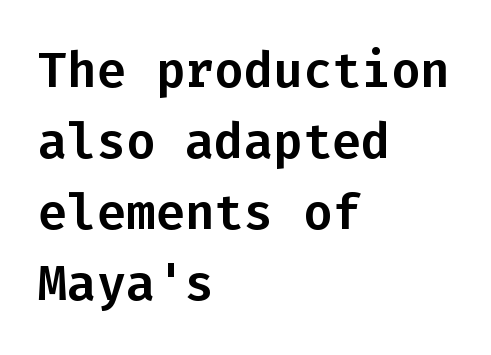
The image shows 49 px sans-serif type, upright, monospaced; set left-aligned, normal line spacing (1.45x), normal letter spacing, not underlined; low stroke contrast and a medium x-height.
